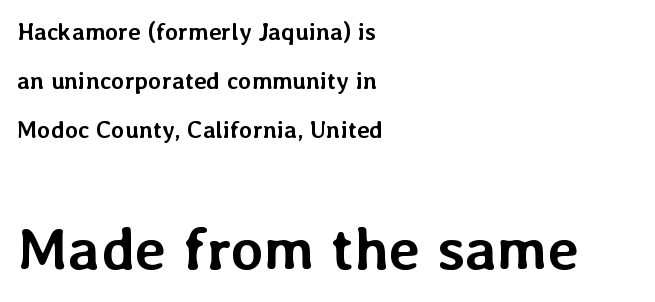
You can tell it's not italic because the verticals are truly vertical. The vertical gap from one line to the next is large. The rendering uses natural spacing where letterforms have individual widths. Note: smaller setting up top, larger setting below.
